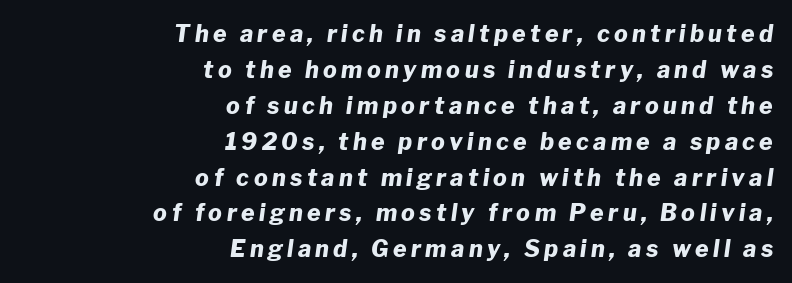
{"italic": "yes", "lean": "right", "slant_degrees": 8, "bold": "yes", "underline": "no", "align": "right", "line_spacing": "normal", "line_spacing_ratio": 1.56, "glyph_px": 23}
